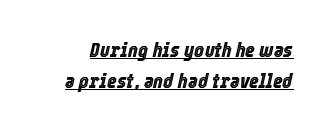
{"italic": "yes", "lean": "right", "slant_degrees": 12, "underline": "yes", "line_spacing": "normal", "line_spacing_ratio": 1.5, "letter_spacing": "normal", "letter_spacing_em": 0.0, "glyph_px": 21}
